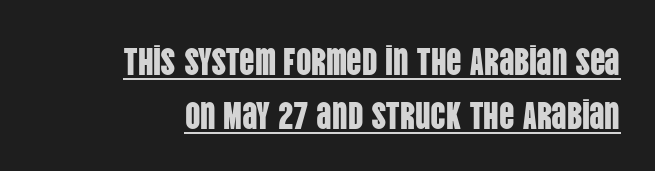
The image shows 38 px condensed sans-serif type, upright; set right-aligned, normal line spacing (1.42x), normal letter spacing, underlined; low stroke contrast and a large x-height.
